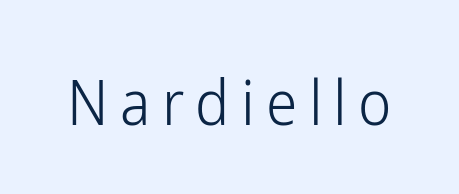
Q: Is the text bold? A: No.
Q: Is the text italic (slanted)? A: No, it is upright.
Q: Is the typeface a serif or a sans-serif typeface? A: Sans-serif.
Q: Is the text underlined? A: No.
Q: Width (condensed, normal, or wide)? A: Condensed.
Q: Stroke contrast? A: Low.
Q: x-height? A: Medium.
Q: Monospaced? A: No.
